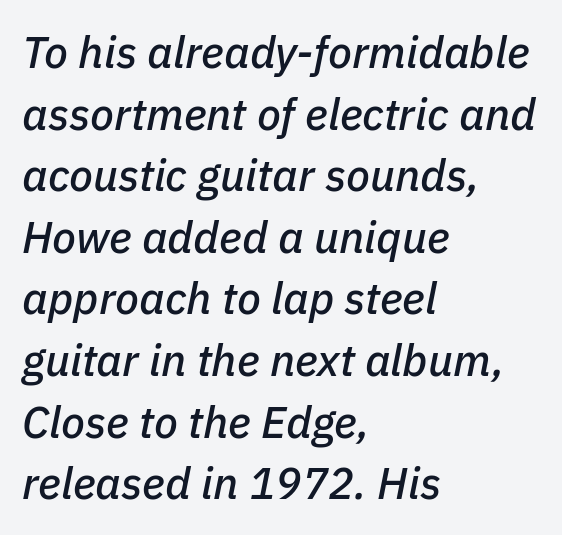
Underline: absent. The letters advance in unequal steps, a hallmark of proportional type. Every character sits at an angle, as italics do. Tracking value appears to be zero — textbook default spacing.
